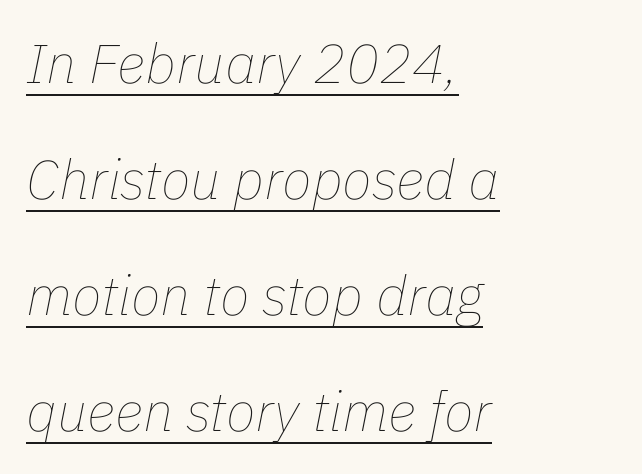
Every row of glyphs begins at an identical x-position on the left. Underline: present. Airy leading. Students, note that the glyphs here touch the page at normal intervals.
